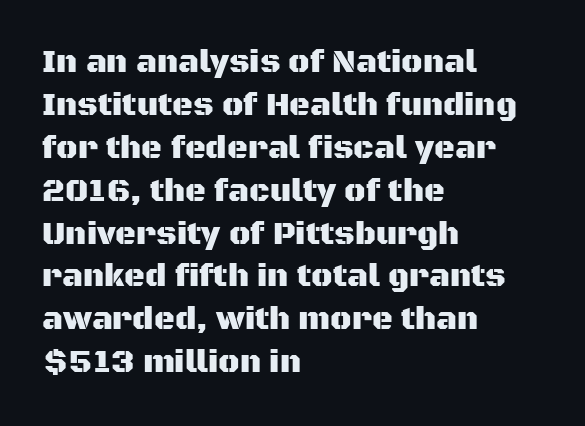
Q: Is the text italic (slanted)? A: No, it is upright.
Q: Is the typeface a serif or a sans-serif typeface? A: Sans-serif.
Q: Is the text underlined? A: No.
Q: How is the paragraph aligned? A: Left-aligned.
Q: Is the spacing between letters normal or unusually wide? A: Normal.
Q: Is the spacing between lines tight, normal or loose? A: Normal.
Q: Width (condensed, normal, or wide)? A: Normal.
Q: Stroke contrast? A: Medium.
Q: x-height? A: Large.
Q: Monospaced? A: No.
